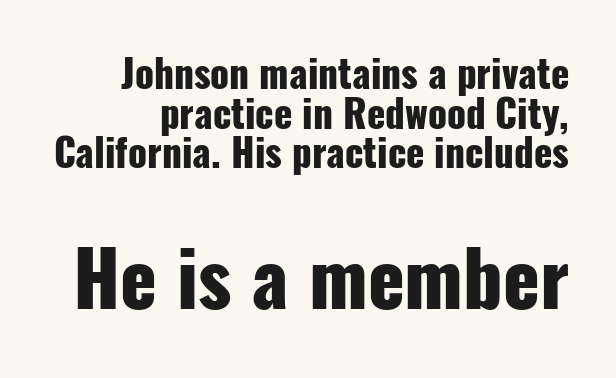
The image shows 76 px heavy, condensed sans-serif type, upright; set tight line spacing (1.04x), normal letter spacing, not underlined; the second (bottom) block is 2.0x larger; low stroke contrast and a medium x-height.
